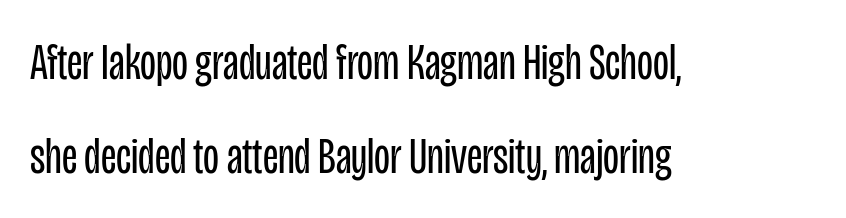
Any mark beneath the type? The region is blank. The rendering uses natural spacing where letterforms have individual widths. Layout note: lines flush left. The tracking reads as untouched default to a designer's eye. I'd call this a sans setting — the letters go barefoot. No italicization has been applied; the sample stays upright.
